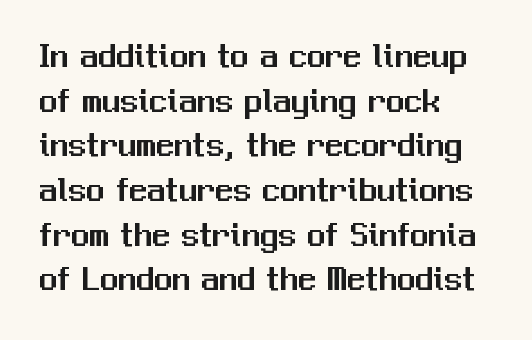
The line texture is even and compact thanks to regular tracking. Unlike italic type, these characters show no tilt at all. All the whitespace from short lines collects on the right. The letters advance in unequal steps, a hallmark of proportional type. What kind of face is this? One without serifs — a sans. The words here are not underlined.
